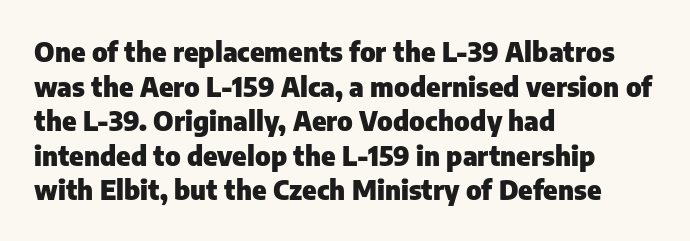
{"italic": "no", "bold": "yes", "underline": "no", "align": "left", "line_spacing": "normal", "line_spacing_ratio": 1.28, "letter_spacing": "normal", "letter_spacing_em": 0.0, "glyph_px": 27}
